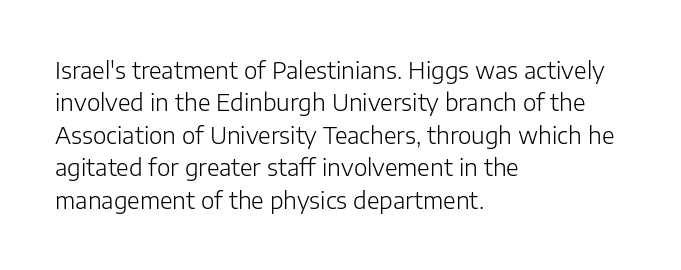
{"italic": "no", "bold": "no", "underline": "no", "align": "left", "line_spacing": "normal", "line_spacing_ratio": 1.41, "letter_spacing": "normal", "letter_spacing_em": 0.0, "glyph_px": 23}
